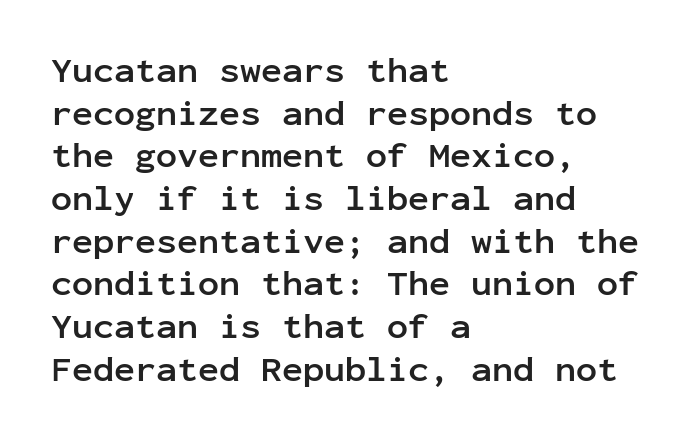
These lines are composed in type without serifs. Each glyph is drawn with heavy, bold strokes. Spacing verdict: monospaced, one width for all characters. The gaps between neighbouring characters are ordinary and unremarkable. Style check: upright.
